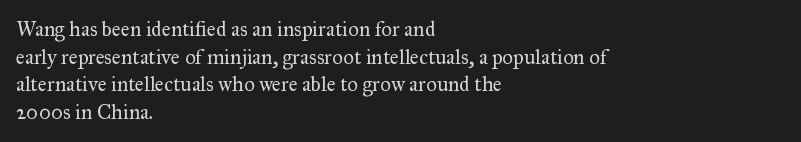
{"italic": "no", "bold": "no", "underline": "no", "align": "left", "line_spacing": "normal", "line_spacing_ratio": 1.32, "letter_spacing": "normal", "letter_spacing_em": 0.0, "glyph_px": 21}
